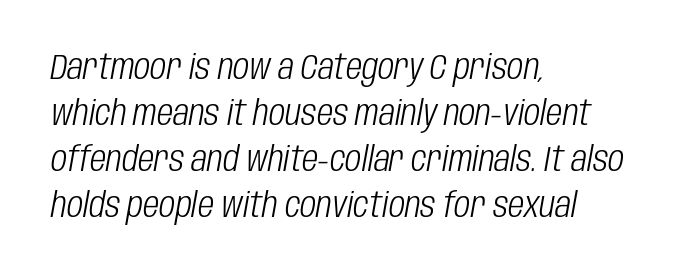
{"italic": "yes", "lean": "right", "slant_degrees": 10, "bold": "no", "weight": "light", "width": "condensed", "stroke_contrast": "low", "x_height": "large", "monospaced": "no", "underline": "no", "align": "left", "line_spacing": "normal", "line_spacing_ratio": 1.31, "letter_spacing": "normal", "letter_spacing_em": 0.0, "glyph_px": 35}
